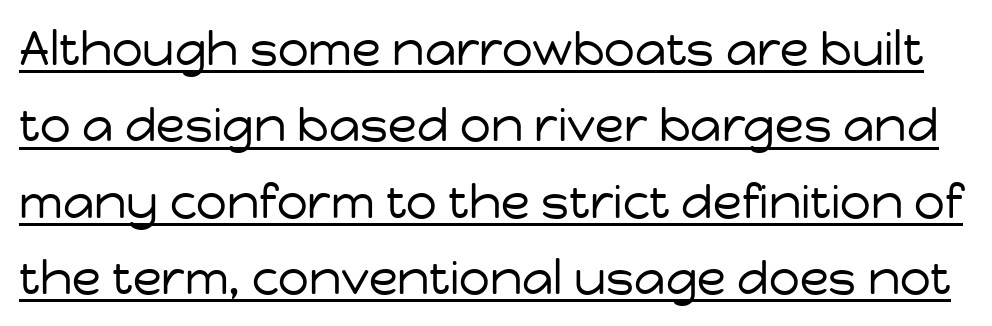
Q: Is the text bold? A: No.
Q: Is the text italic (slanted)? A: No, it is upright.
Q: Is the typeface a serif or a sans-serif typeface? A: Sans-serif.
Q: Is the text underlined? A: Yes.
Q: Is the spacing between letters normal or unusually wide? A: Normal.
Q: Is the spacing between lines tight, normal or loose? A: Normal.
Q: Width (condensed, normal, or wide)? A: Normal.
Q: Stroke contrast? A: Low.
Q: x-height? A: Medium.
Q: Monospaced? A: No.
